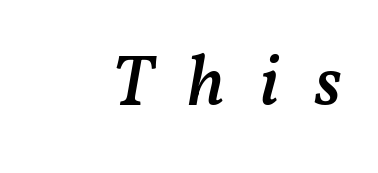
Q: Is the text bold? A: Semi-bold.
Q: Is the text italic (slanted)? A: Yes, it leans right by about 11 degrees.
Q: Is the text underlined? A: No.
Q: Is the spacing between letters normal or unusually wide? A: Unusually wide.
Q: Width (condensed, normal, or wide)? A: Normal.
Q: Stroke contrast? A: Medium.
Q: x-height? A: Medium.
Q: Monospaced? A: No.
